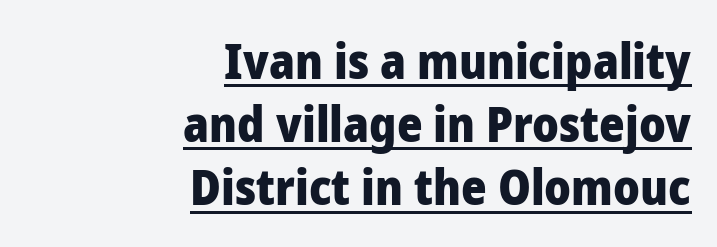
Visually the block forms a straight wall on the right and a jagged coastline on the left. Vertically, the passage feels balanced, rows spaced as you'd expect. Note the varied advance widths — an 'i' is clearly narrower than an 'm'. The face used here is rendered with its standard letterfit. What weight is shown? A full bold with thick strokes. It's the straight-up-and-down kind of type.
